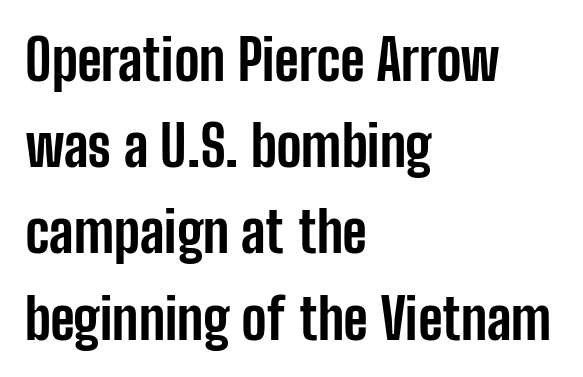
{"serif": "no", "italic": "no", "bold": "yes", "weight": "bold", "width": "condensed", "stroke_contrast": "low", "x_height": "medium", "monospaced": "no", "underline": "no", "align": "left", "line_spacing": "normal", "line_spacing_ratio": 1.54, "letter_spacing": "normal", "letter_spacing_em": 0.0, "glyph_px": 56}
